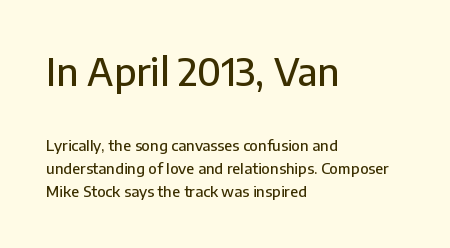
{"serif": "no", "italic": "no", "width": "normal", "stroke_contrast": "low", "x_height": "medium", "monospaced": "no", "underline": "no", "align": "left", "line_spacing": "normal", "line_spacing_ratio": 1.54, "letter_spacing": "normal", "letter_spacing_em": 0.0, "larger_block": "first", "size_ratio": 2.53, "glyph_px": 38}
